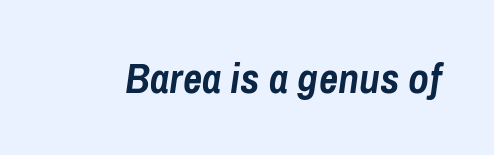
Q: Is the text bold? A: Yes.
Q: Is the text italic (slanted)? A: Yes, it leans right by about 8 degrees.
Q: Is the text underlined? A: No.
Q: Is the spacing between letters normal or unusually wide? A: Normal.
Q: Width (condensed, normal, or wide)? A: Condensed.
Q: Stroke contrast? A: Low.
Q: x-height? A: Medium.
Q: Monospaced? A: No.
